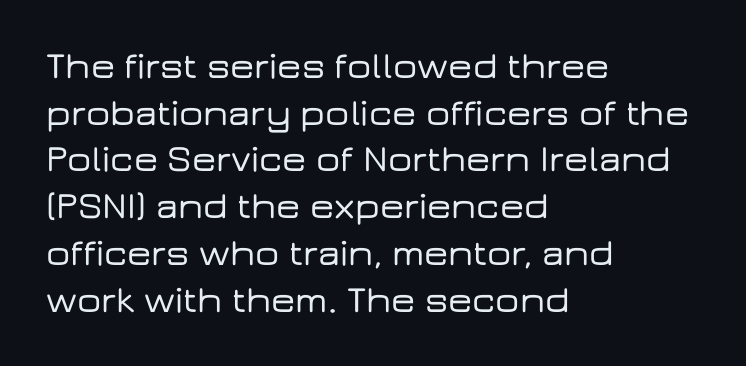
Q: Is the text italic (slanted)? A: No, it is upright.
Q: Is the typeface a serif or a sans-serif typeface? A: Sans-serif.
Q: Is the text underlined? A: No.
Q: How is the paragraph aligned? A: Left-aligned.
Q: Is the spacing between letters normal or unusually wide? A: Normal.
Q: Width (condensed, normal, or wide)? A: Wide.
Q: Stroke contrast? A: Low.
Q: x-height? A: Medium.
Q: Monospaced? A: No.
